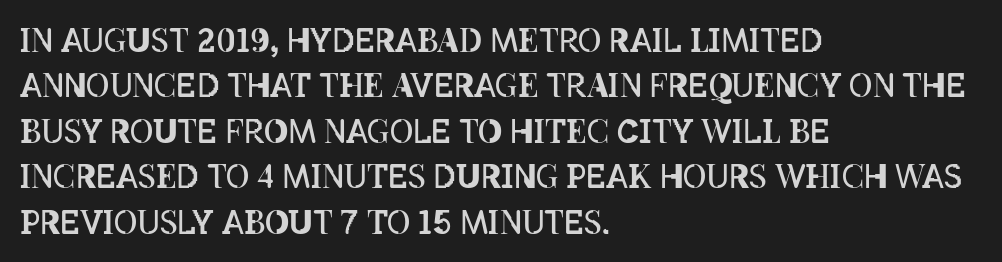
Q: Is the text bold? A: No.
Q: Is the text italic (slanted)? A: No, it is upright.
Q: Is the text underlined? A: No.
Q: How is the paragraph aligned? A: Left-aligned.
Q: Is the spacing between letters normal or unusually wide? A: Normal.
Q: Is the spacing between lines tight, normal or loose? A: Normal.
Q: Width (condensed, normal, or wide)? A: Condensed.
Q: Stroke contrast? A: Low.
Q: x-height? A: Large.
Q: Monospaced? A: No.
